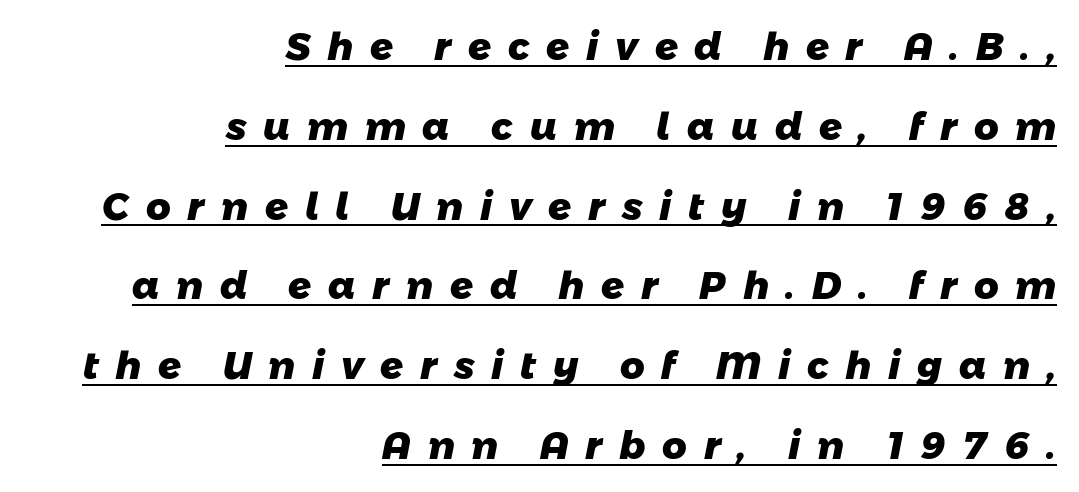
{"serif": "no", "bold": "yes", "weight": "heavy", "width": "normal", "stroke_contrast": "low", "x_height": "medium", "monospaced": "no", "underline": "yes", "align": "right", "line_spacing": "loose", "line_spacing_ratio": 2.1, "letter_spacing": "wide", "letter_spacing_em": 0.44, "glyph_px": 38}
